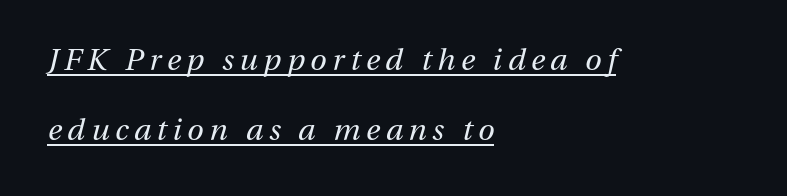
Leftover space on each line is placed entirely after the last word. A typesetter would call this leading open, well beyond the default. This rendering features underlined lettering. Weight: not bold — regular or lighter. Notice how the stems are inclined rather than vertical — that's the hallmark of italics. This sample has the flowing, uneven cadence of proportional lettering.
